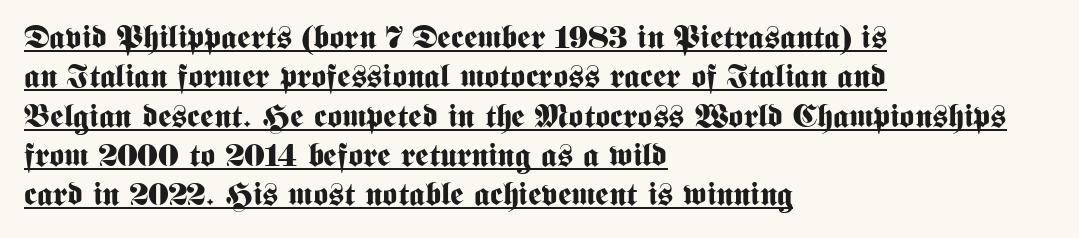
Q: Is the text bold? A: Yes.
Q: Is the text italic (slanted)? A: No, it is upright.
Q: Is the typeface a serif or a sans-serif typeface? A: Sans-serif.
Q: Is the text underlined? A: Yes.
Q: How is the paragraph aligned? A: Left-aligned.
Q: Is the spacing between letters normal or unusually wide? A: Normal.
Q: Width (condensed, normal, or wide)? A: Condensed.
Q: Stroke contrast? A: Medium.
Q: x-height? A: Medium.
Q: Monospaced? A: No.
